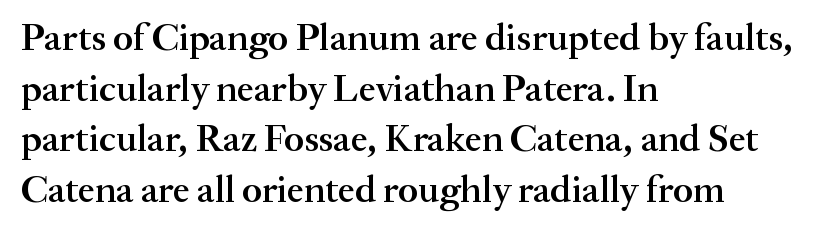
{"serif": "yes", "italic": "no", "bold": "semi", "weight": "semibold", "width": "normal", "stroke_contrast": "medium", "x_height": "small", "monospaced": "no", "underline": "no", "align": "left", "line_spacing": "normal", "line_spacing_ratio": 1.33, "letter_spacing": "normal", "letter_spacing_em": 0.0, "glyph_px": 38}
